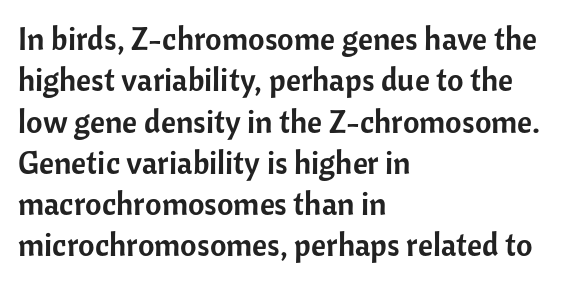
The glyphs are unaccompanied by any horizontal stroke below them. If you measured baseline to baseline, you'd find a middling distance. This sample uses an upright cut, with every glyph sitting square on the baseline. The passage is arranged the way most books set body copy — flush left. Proportional: the letters do not fall into vertical columns. Each word holds together tightly as a unit, with standard inter-letter gaps.
